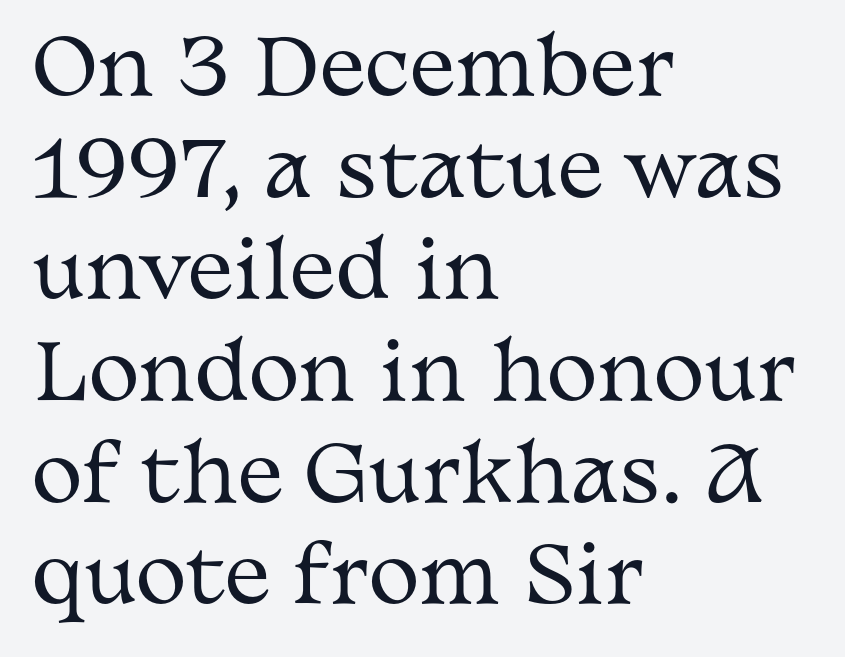
{"serif": "yes", "italic": "no", "bold": "no", "weight": "regular", "width": "wide", "stroke_contrast": "medium", "x_height": "medium", "monospaced": "no", "underline": "no", "align": "left", "line_spacing": "normal", "line_spacing_ratio": 1.32, "letter_spacing": "normal", "letter_spacing_em": 0.0, "glyph_px": 77}
